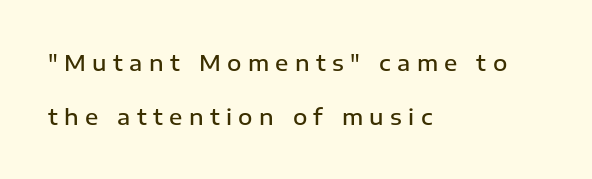
The image shows 22 px text type, upright; set left-aligned, loose line spacing (2.47x), unusually wide letter spacing (+0.29 em), not underlined.
